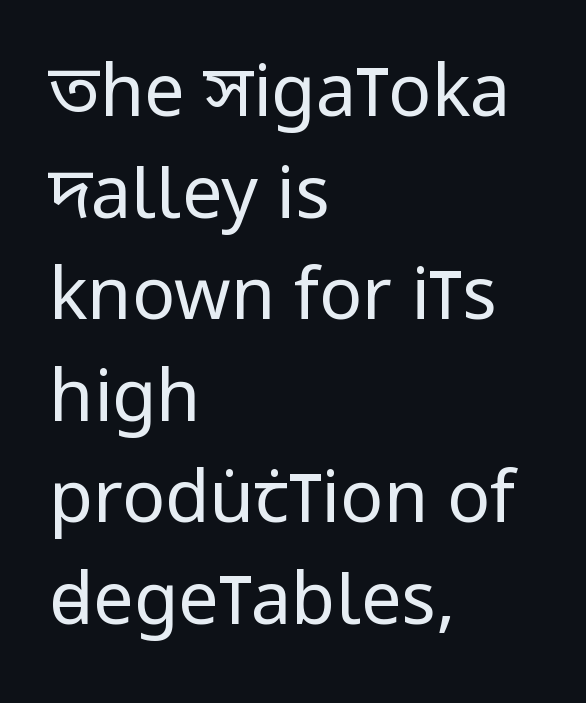
The image shows 72 px regular-weight, condensed sans-serif type, upright; set left-aligned, normal line spacing (1.41x), normal letter spacing, not underlined; low stroke contrast and a large x-height.
